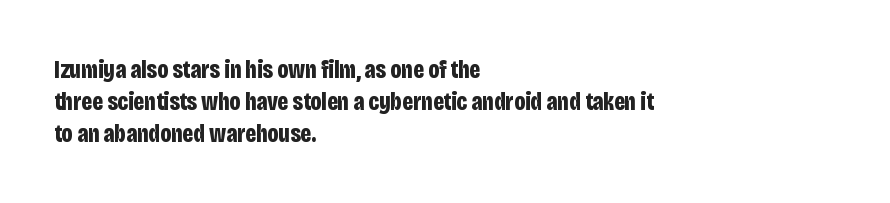
{"italic": "no", "bold": "yes", "underline": "no", "align": "left", "line_spacing": "normal", "line_spacing_ratio": 1.28, "letter_spacing": "normal", "letter_spacing_em": 0.0, "glyph_px": 25}
